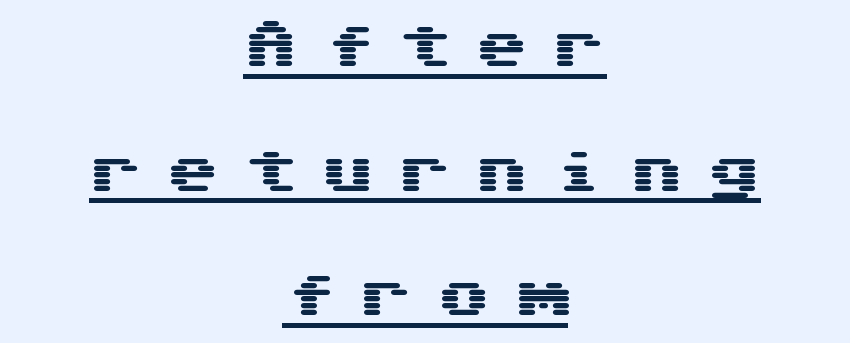
Q: Is the text italic (slanted)? A: No, it is upright.
Q: Is the typeface a serif or a sans-serif typeface? A: Sans-serif.
Q: Is the text underlined? A: Yes.
Q: How is the paragraph aligned? A: Centered.
Q: Is the spacing between letters normal or unusually wide? A: Unusually wide.
Q: Is the spacing between lines tight, normal or loose? A: Loose.
Q: Width (condensed, normal, or wide)? A: Wide.
Q: Stroke contrast? A: Medium.
Q: x-height? A: Medium.
